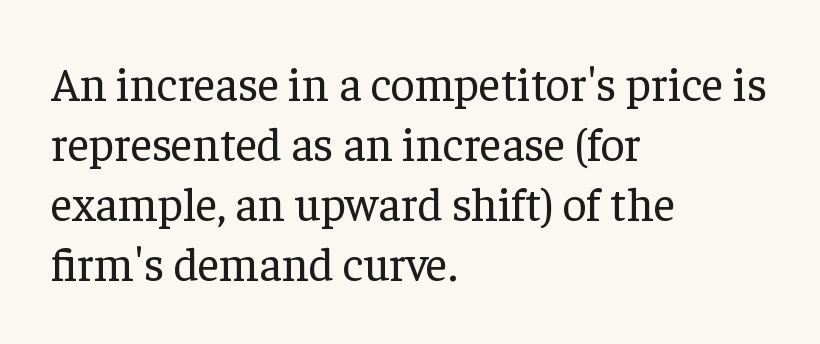
{"serif": "yes", "italic": "no", "bold": "no", "weight": "regular", "width": "normal", "stroke_contrast": "low", "x_height": "medium", "monospaced": "no", "underline": "no", "align": "left", "line_spacing": "normal", "line_spacing_ratio": 1.28, "letter_spacing": "normal", "letter_spacing_em": 0.0, "glyph_px": 47}
